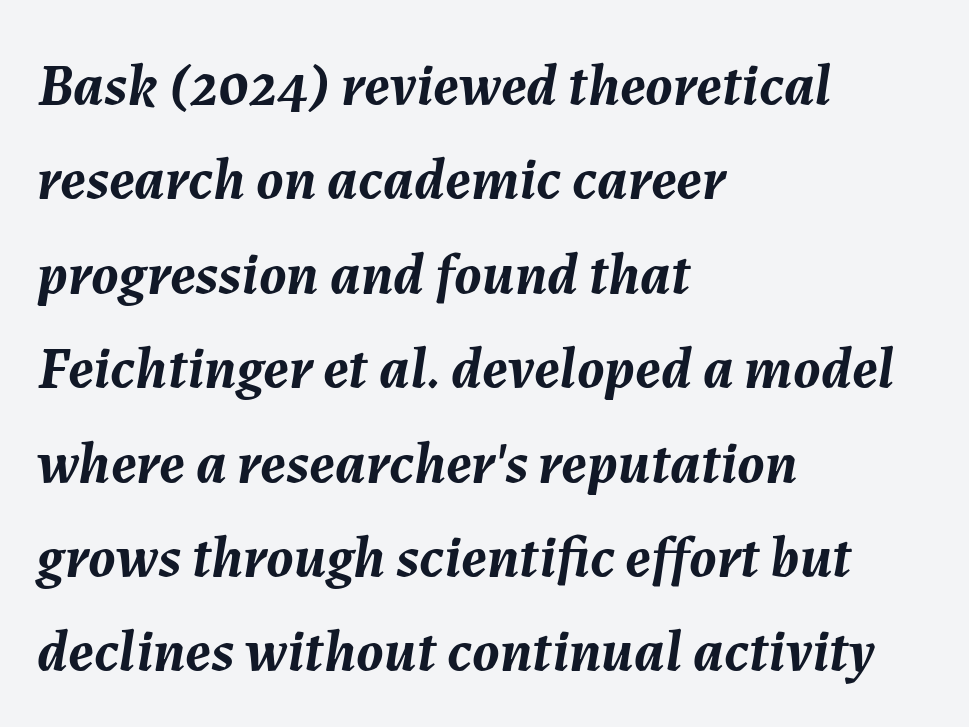
Short note: letters normally spaced. This sample has the flowing, uneven cadence of proportional lettering. The letters are slanted; this is an italic face. Alignment: flush left.
